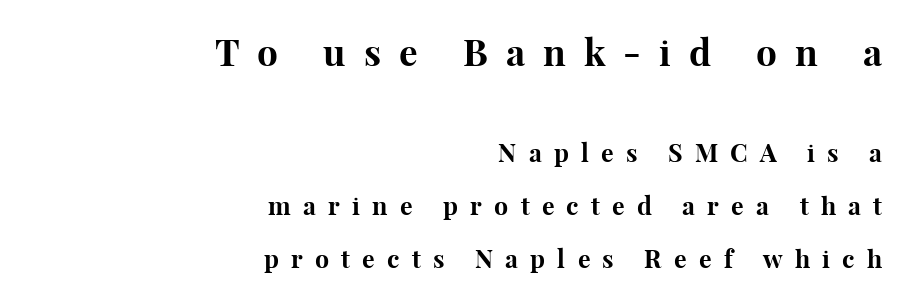
{"serif": "yes", "italic": "no", "bold": "yes", "weight": "bold", "width": "normal", "stroke_contrast": "high", "x_height": "medium", "monospaced": "no", "underline": "no", "align": "right", "line_spacing": "loose", "line_spacing_ratio": 2.12, "letter_spacing": "wide", "letter_spacing_em": 0.49, "larger_block": "first", "size_ratio": 1.48, "glyph_px": 37}
